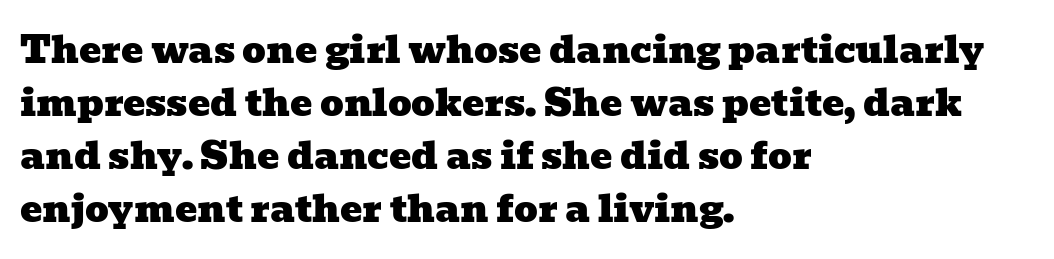
Q: Is the typeface a serif or a sans-serif typeface? A: Serif.
Q: Is the text underlined? A: No.
Q: How is the paragraph aligned? A: Left-aligned.
Q: Is the spacing between letters normal or unusually wide? A: Normal.
Q: Is the spacing between lines tight, normal or loose? A: Normal.
Q: Width (condensed, normal, or wide)? A: Wide.
Q: Stroke contrast? A: Low.
Q: x-height? A: Medium.
Q: Monospaced? A: No.
